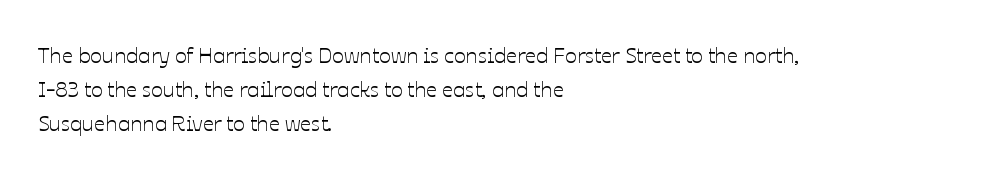
Inter-character spacing is left at the font's built-in metrics. A bare baseline throughout the passage. The typography opts for an upright posture over an oblique one. Casual observation: everything's shoved over to the left.
